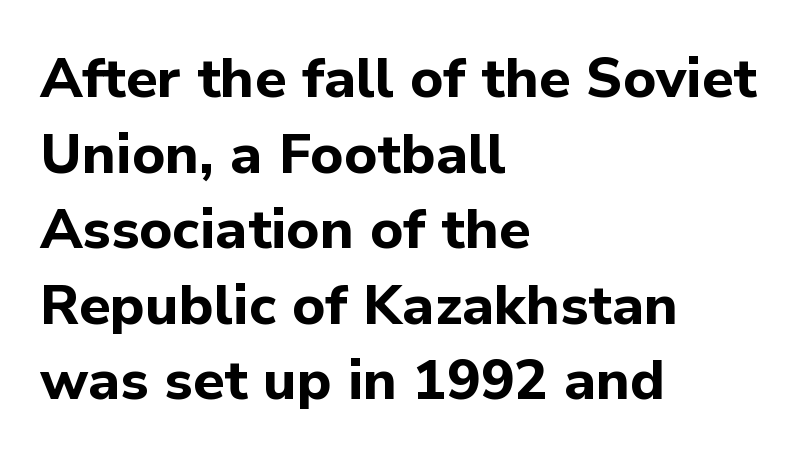
Q: Is the text bold? A: Yes.
Q: Is the text italic (slanted)? A: No, it is upright.
Q: Is the typeface a serif or a sans-serif typeface? A: Sans-serif.
Q: Is the text underlined? A: No.
Q: How is the paragraph aligned? A: Left-aligned.
Q: Is the spacing between letters normal or unusually wide? A: Normal.
Q: Is the spacing between lines tight, normal or loose? A: Normal.
Q: Width (condensed, normal, or wide)? A: Normal.
Q: Stroke contrast? A: Low.
Q: x-height? A: Medium.
Q: Monospaced? A: No.
